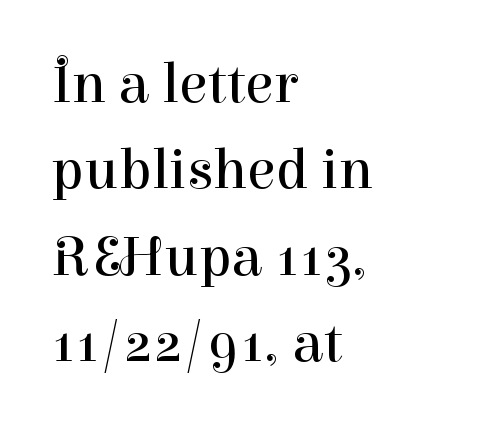
{"serif": "yes", "italic": "no", "bold": "no", "weight": "regular", "width": "normal", "stroke_contrast": "high", "x_height": "medium", "monospaced": "no", "underline": "no", "align": "left", "line_spacing": "normal", "line_spacing_ratio": 1.49, "letter_spacing": "normal", "letter_spacing_em": 0.0, "glyph_px": 58}
